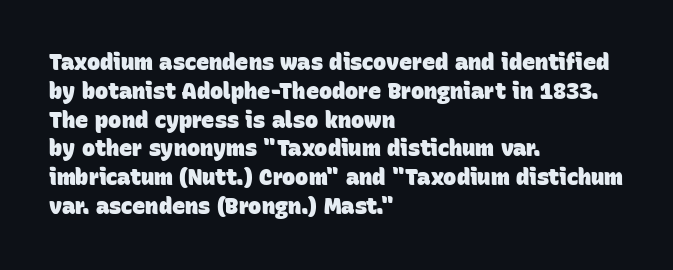
The image shows 22 px bold type; set left-aligned, normal line spacing (1.31x), normal letter spacing, not underlined.
